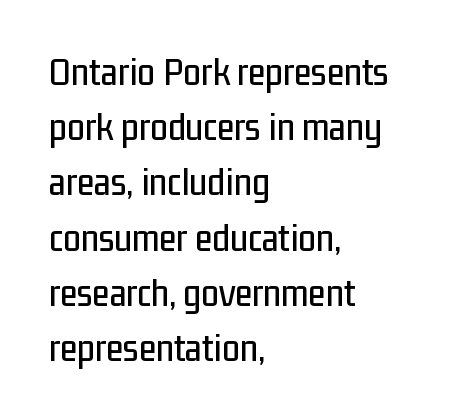
The image shows 40 px condensed sans-serif type, upright; set left-aligned, normal line spacing (1.38x), normal letter spacing, not underlined; low stroke contrast and a medium x-height.
